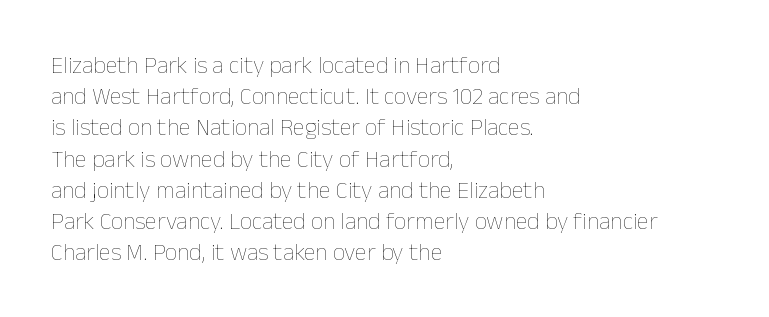
The ragged edge is on the right, which tells us the setting is flush left. The passage shown is not underscored anywhere. These lines were composed using upright roman letters. This sample uses plain, unmodified letter spacing. Reading down the column, the eye jumps a familiar distance to each next line.
